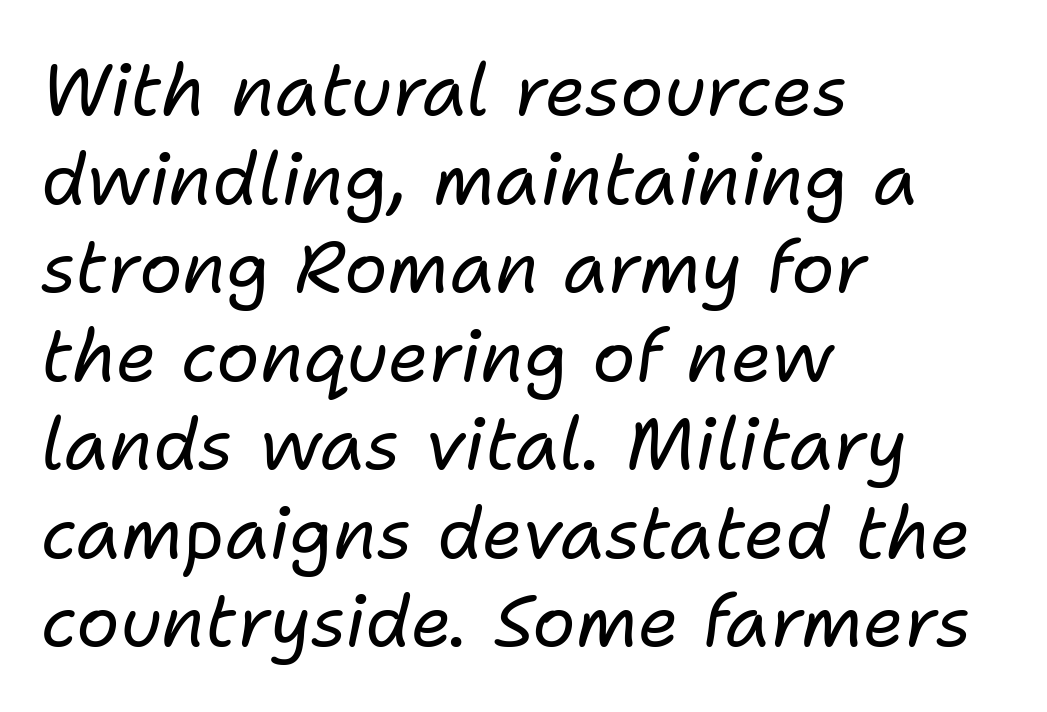
Here the glyphs are tracked normally, forming tight word shapes. Heaviness? Minimal to ordinary, like unemphasized prose. Notice how the passage keeps a crisp vertical edge on the left only. This is oblique type, the kind used for emphasis or titles.
